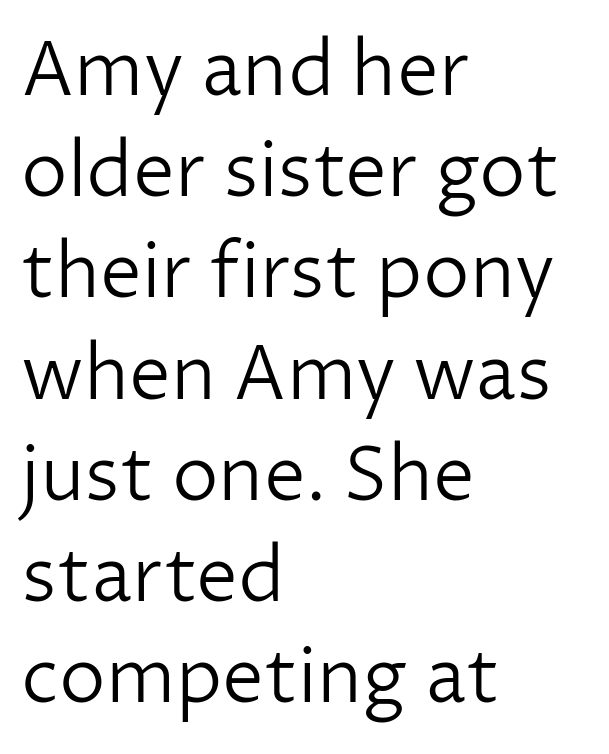
Q: Is the text bold? A: No.
Q: Is the text italic (slanted)? A: No, it is upright.
Q: Is the typeface a serif or a sans-serif typeface? A: Sans-serif.
Q: Is the text underlined? A: No.
Q: How is the paragraph aligned? A: Left-aligned.
Q: Is the spacing between letters normal or unusually wide? A: Normal.
Q: Is the spacing between lines tight, normal or loose? A: Normal.
Q: Width (condensed, normal, or wide)? A: Normal.
Q: Stroke contrast? A: Low.
Q: x-height? A: Medium.
Q: Monospaced? A: No.
